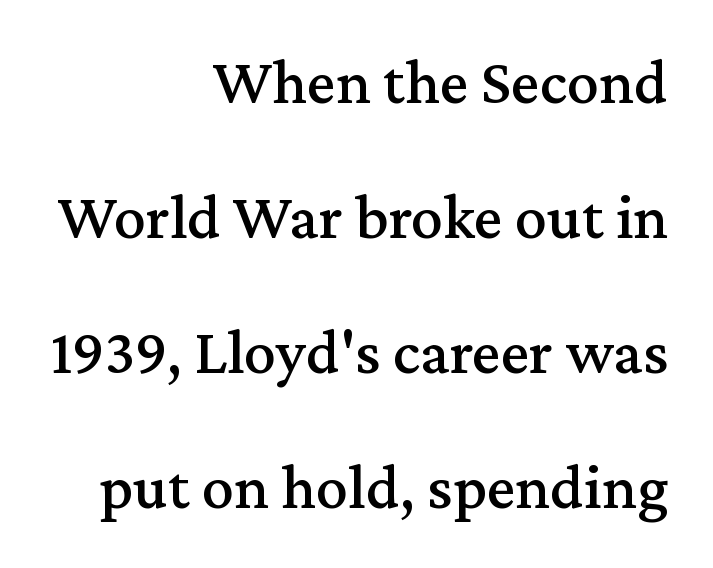
Q: Is the text italic (slanted)? A: No, it is upright.
Q: Is the typeface a serif or a sans-serif typeface? A: Serif.
Q: Is the text underlined? A: No.
Q: How is the paragraph aligned? A: Right-aligned.
Q: Is the spacing between letters normal or unusually wide? A: Normal.
Q: Is the spacing between lines tight, normal or loose? A: Loose.
Q: Width (condensed, normal, or wide)? A: Normal.
Q: Stroke contrast? A: Medium.
Q: x-height? A: Medium.
Q: Monospaced? A: No.
